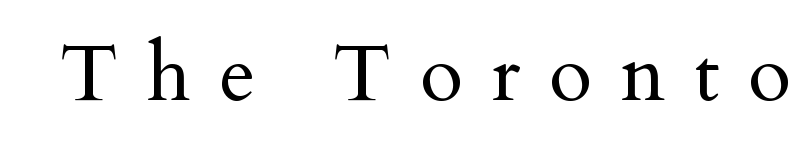
Heaviness? Minimal to ordinary, like unemphasized prose. The face used here is seriffed, in the tradition of book romans. Spacing between characters has been opened up far beyond the box default. Every character sits straight up, as roman type does. The passage shown is typed in a proportional face where columns would drift.
